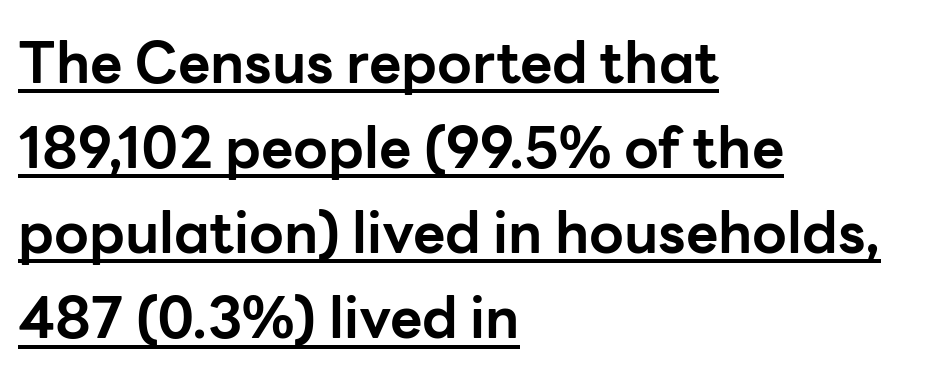
{"serif": "no", "italic": "no", "bold": "yes", "weight": "bold", "width": "normal", "stroke_contrast": "low", "x_height": "medium", "monospaced": "no", "underline": "yes", "align": "left", "line_spacing": "normal", "line_spacing_ratio": 1.52, "letter_spacing": "normal", "letter_spacing_em": 0.0, "glyph_px": 56}
